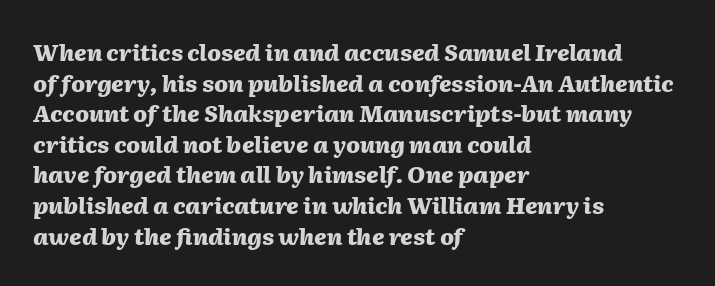
The image shows 23 px bold type, italic (leaning right); set left-aligned, normal line spacing (1.33x), normal letter spacing, not underlined.
